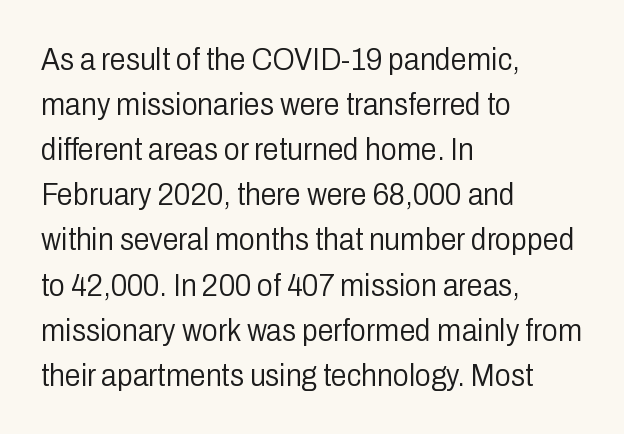
The image shows 32 px light, condensed sans-serif type, upright; set left-aligned, normal line spacing (1.41x), normal letter spacing, not underlined; low stroke contrast and a medium x-height.
